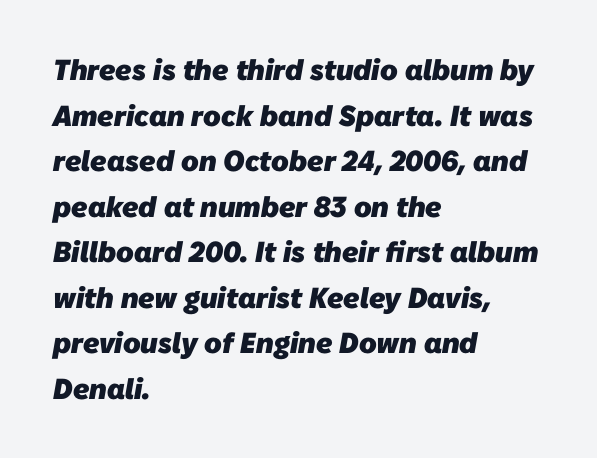
The image shows 29 px heavy sans-serif type; set left-aligned, normal line spacing (1.57x), normal letter spacing, not underlined; low stroke contrast and a medium x-height.
